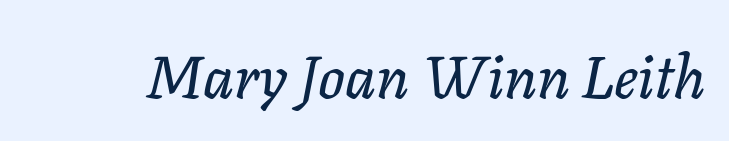
{"italic": "yes", "lean": "right", "slant_degrees": 11, "width": "normal", "stroke_contrast": "low", "x_height": "medium", "monospaced": "no", "underline": "no", "letter_spacing": "normal", "letter_spacing_em": 0.0, "glyph_px": 59}
